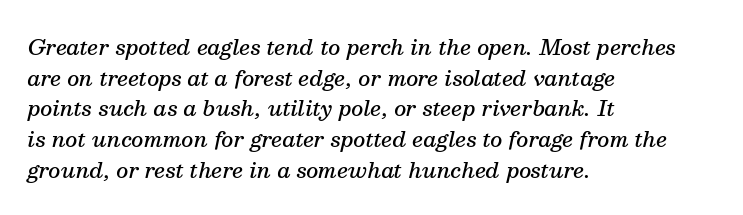
The image shows 21 px text type, italic (leaning right); set left-aligned, normal line spacing (1.46x), normal letter spacing, not underlined.
